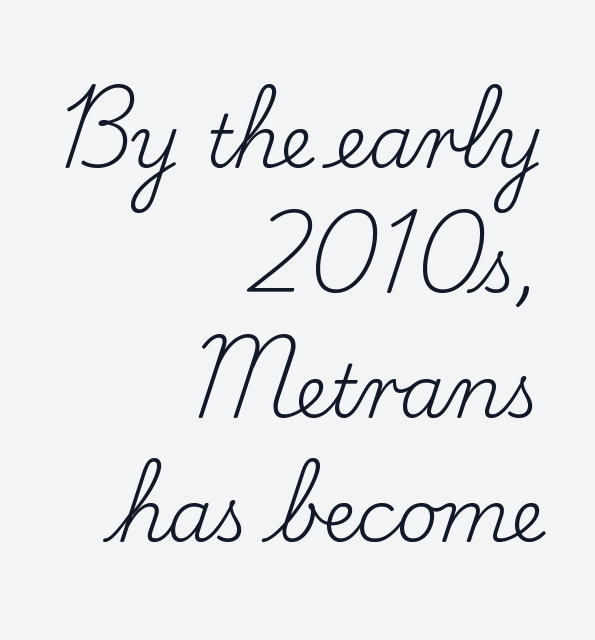
{"serif": "yes", "bold": "no", "weight": "regular", "width": "normal", "stroke_contrast": "low", "x_height": "small", "monospaced": "no", "underline": "no", "align": "right", "line_spacing_ratio": 1.71, "letter_spacing": "normal", "letter_spacing_em": 0.0, "glyph_px": 73}
